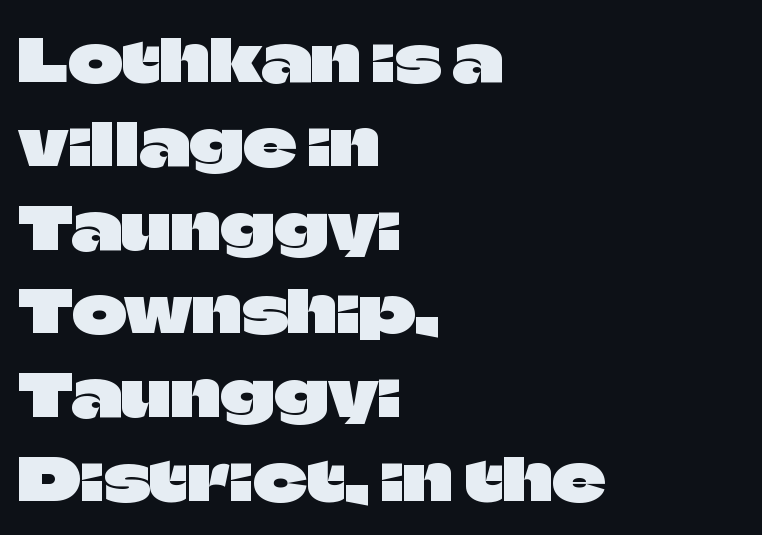
The space directly below the letters is spotless. In terms of letterform style, serifs are entirely absent. Notice how the stems are strictly vertical — no italics here. Casual observation: everything's shoved over to the left.
